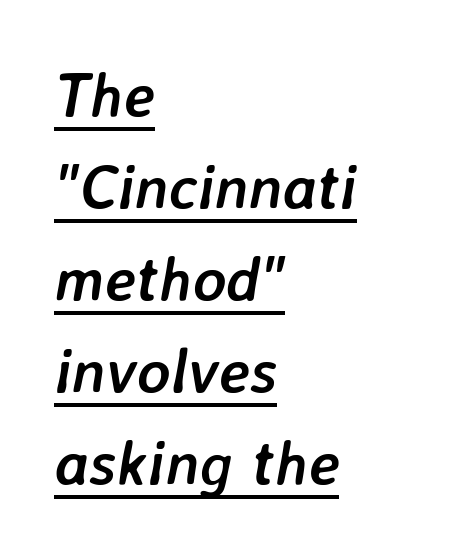
Q: Is the text bold? A: Yes.
Q: Is the text italic (slanted)? A: Yes, it leans right by about 7 degrees.
Q: Is the text underlined? A: Yes.
Q: How is the paragraph aligned? A: Left-aligned.
Q: Is the spacing between letters normal or unusually wide? A: Normal.
Q: Is the spacing between lines tight, normal or loose? A: Normal.
Q: Width (condensed, normal, or wide)? A: Normal.
Q: Stroke contrast? A: Low.
Q: x-height? A: Medium.
Q: Monospaced? A: No.
